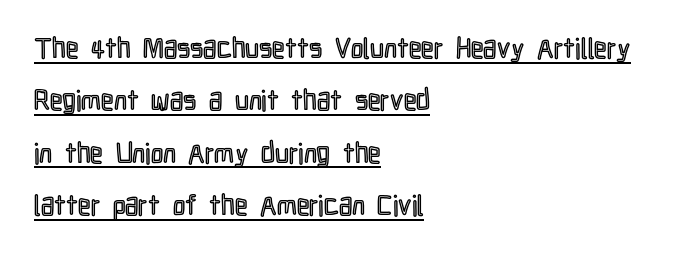
Does extra space separate the letters? No, they use regular spacing. Proportional: the letters do not fall into vertical columns. In terms of posture, this sample is upright. The lines in this sample share a left origin and differ only in where they stop. The rendering uses the underline text-decoration.
